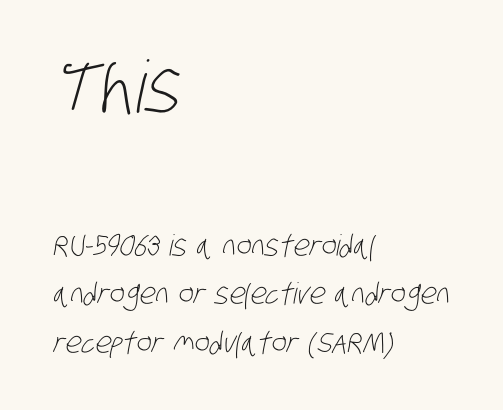
The image shows 72 px light, condensed sans-serif type; set left-aligned, normal line spacing (1.68x), normal letter spacing, not underlined; the first (top) block is 2.48x larger; low stroke contrast and a large x-height.
